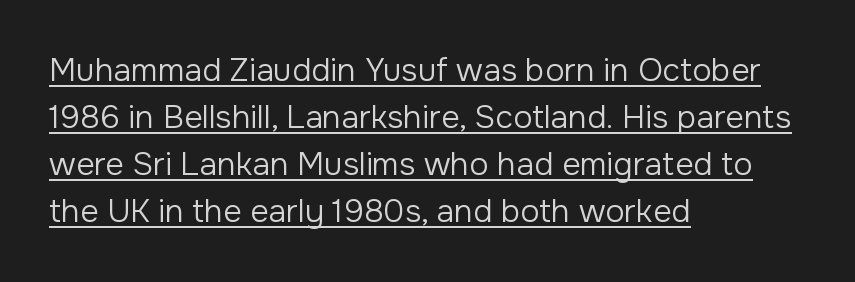
Horizontal bands of white between lines are of average thickness. Check where the strokes stop: nothing finishes them off — pure sans. Glyph-to-glyph distance matches everyday printed text. The specimen reads as upright at a glance. A quiet, ordinary-to-light weight characterises the typeface. Note the varied advance widths — an 'i' is clearly narrower than an 'm'.
